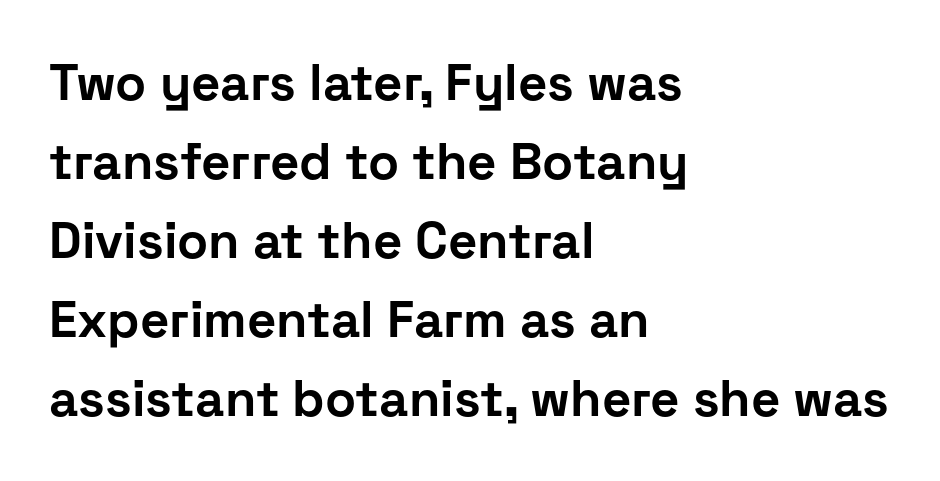
{"serif": "no", "italic": "no", "bold": "yes", "weight": "bold", "width": "normal", "stroke_contrast": "low", "x_height": "medium", "monospaced": "no", "underline": "no", "align": "left", "line_spacing": "normal", "line_spacing_ratio": 1.55, "letter_spacing": "normal", "letter_spacing_em": 0.0, "glyph_px": 51}
